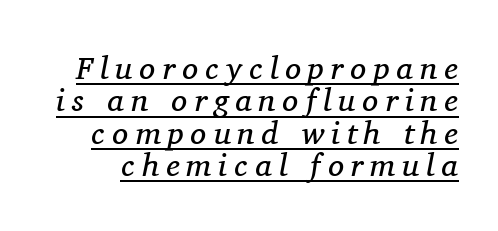
Q: Is the text bold? A: No.
Q: Is the text italic (slanted)? A: Yes, it leans right by about 11 degrees.
Q: Is the typeface a serif or a sans-serif typeface? A: Serif.
Q: Is the text underlined? A: Yes.
Q: Is the spacing between letters normal or unusually wide? A: Unusually wide.
Q: Is the spacing between lines tight, normal or loose? A: Tight.
Q: Width (condensed, normal, or wide)? A: Normal.
Q: Stroke contrast? A: Medium.
Q: x-height? A: Medium.
Q: Monospaced? A: No.
